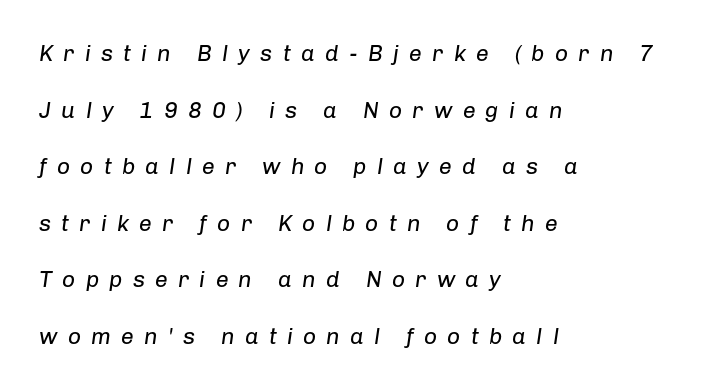
{"italic": "yes", "lean": "right", "slant_degrees": 8, "bold": "no", "underline": "no", "align": "left", "line_spacing": "loose", "line_spacing_ratio": 2.46, "letter_spacing": "wide", "letter_spacing_em": 0.44, "glyph_px": 23}
